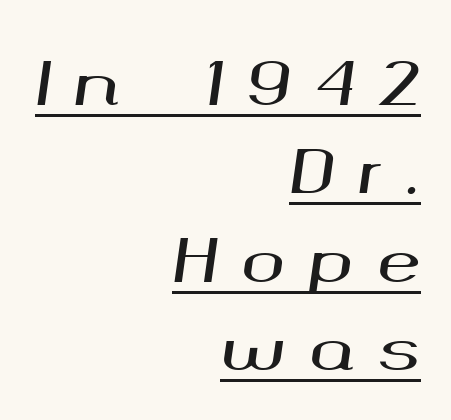
The specimen includes a rule beneath the text block's lines. You could not count columns in this text — the font is proportionally spaced. Compared with ordinary roman type, these characters are visibly tilted. The vertical gap from one line to the next is medium. The rendering inserts visible extra space after every character. Is the block centered? No — it sits flush against the right margin.
